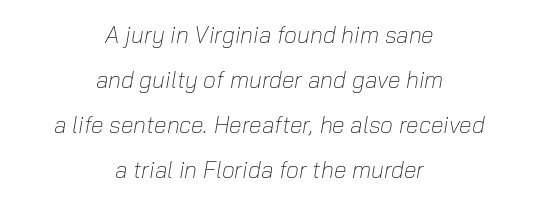
One-word summary of the alignment: center. If you measured baseline to baseline, you'd find a long distance. There's an unmistakable incline to the writing here. Underline: absent. What stands out about the letter spacing? Nothing — it is the standard amount. Stem width sits at or under what a default text font uses.
